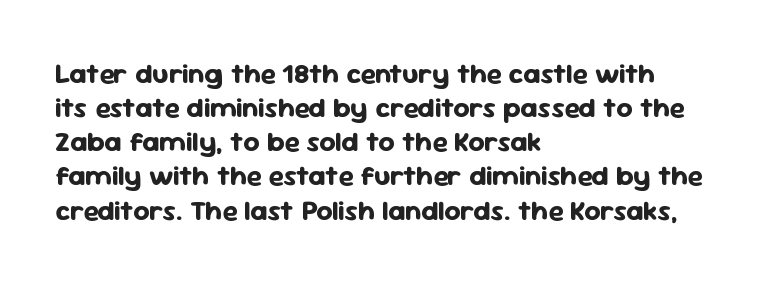
The image shows 28 px bold sans-serif type, upright; set left-aligned, line spacing 1.22x, normal letter spacing, not underlined; low stroke contrast and a medium x-height.
